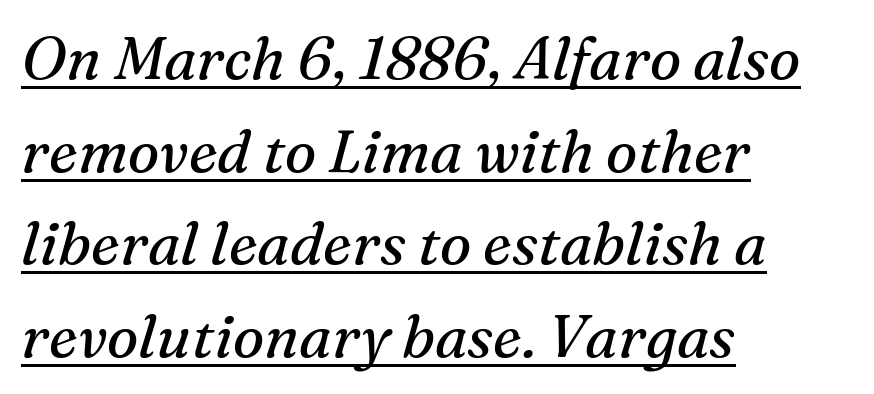
Students, observe: this is what conventionally led text looks like. Spacing verdict: proportional, widths tailored to each character. This sample is left-justified, so line endings fall wherever the words run out. Stroke mass is kept to a normal reading level or below. Compared with typical body copy, the letter spacing here is the same. The type family on display is of the serif kind.
